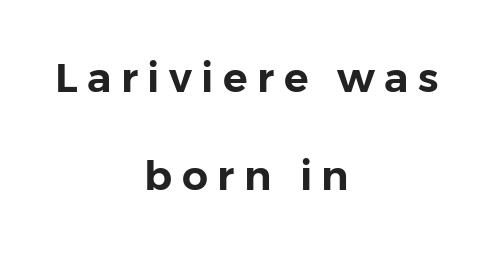
The image shows 41 px sans-serif type, upright; set centered, loose line spacing (2.38x), unusually wide letter spacing (+0.23 em), not underlined; low stroke contrast and a medium x-height.
